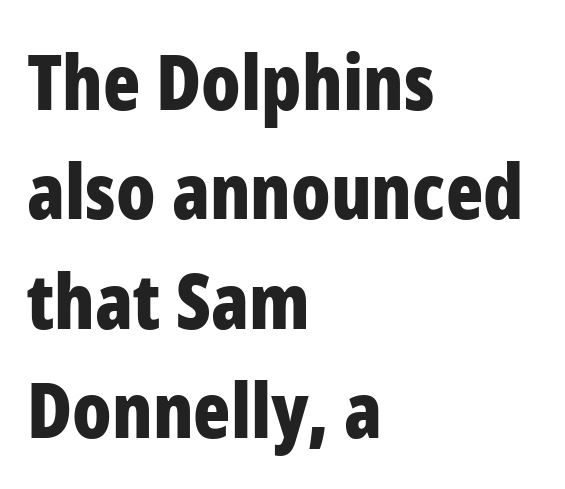
Q: Is the text bold? A: Yes.
Q: Is the text italic (slanted)? A: No, it is upright.
Q: Is the typeface a serif or a sans-serif typeface? A: Sans-serif.
Q: Is the text underlined? A: No.
Q: How is the paragraph aligned? A: Left-aligned.
Q: Is the spacing between letters normal or unusually wide? A: Normal.
Q: Is the spacing between lines tight, normal or loose? A: Normal.
Q: Width (condensed, normal, or wide)? A: Condensed.
Q: Stroke contrast? A: Low.
Q: x-height? A: Medium.
Q: Monospaced? A: No.
